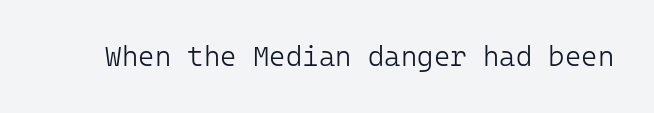
The image shows 28 px light sans-serif type, upright; set normal letter spacing, not underlined; low stroke contrast and a medium x-height.
